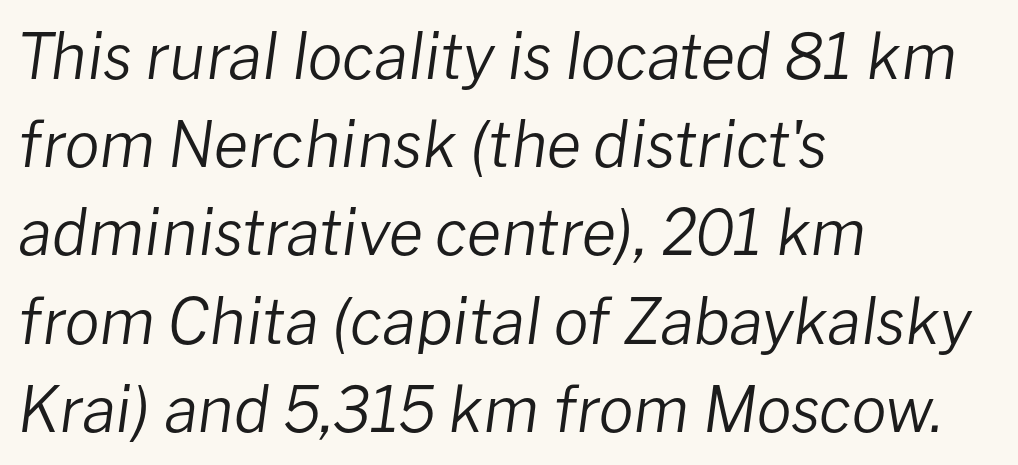
The image shows 63 px regular-weight type, italic (leaning right); set left-aligned, normal line spacing (1.4x), normal letter spacing, not underlined; low stroke contrast and a medium x-height.
